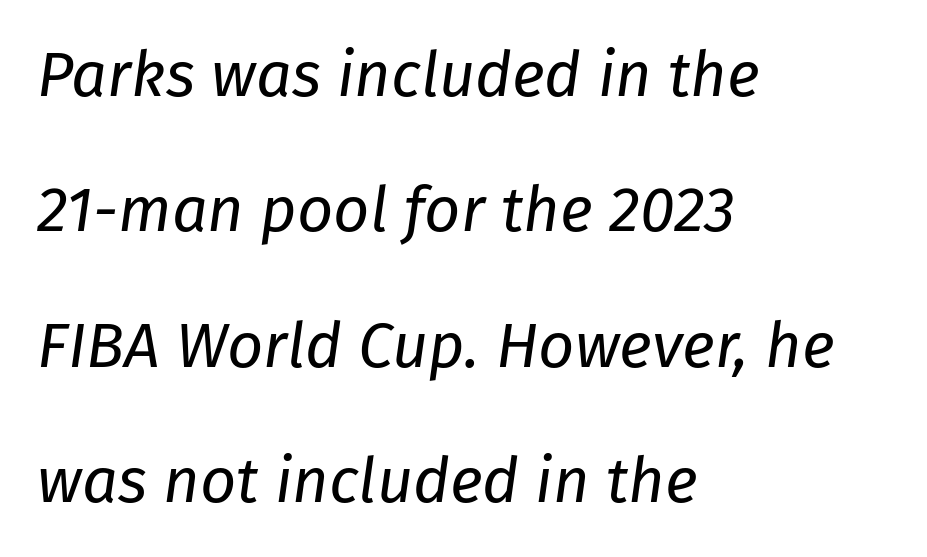
The image shows 63 px regular-weight type, italic (leaning right); set left-aligned, loose line spacing (2.15x), normal letter spacing, not underlined; low stroke contrast and a medium x-height.
